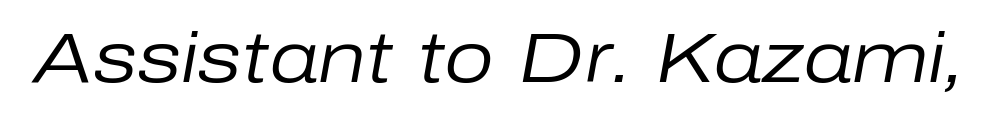
The image shows 71 px regular-weight type, italic (leaning right); set normal letter spacing, not underlined; low stroke contrast and a medium x-height.
